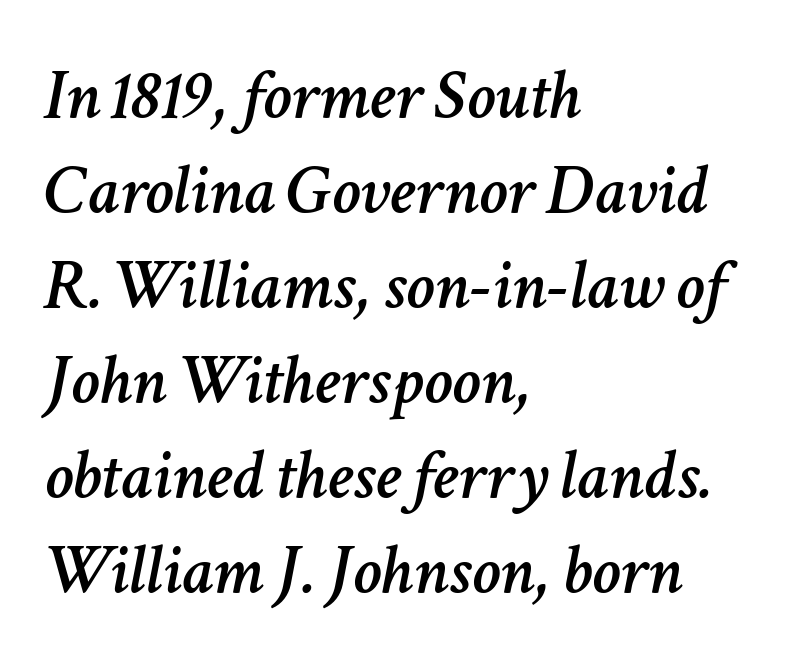
Line spacing here is normal. The rag falls on the right side of this text block. Default kerning and tracking; the words read as compact shapes. Check under the words: just untouched page.
